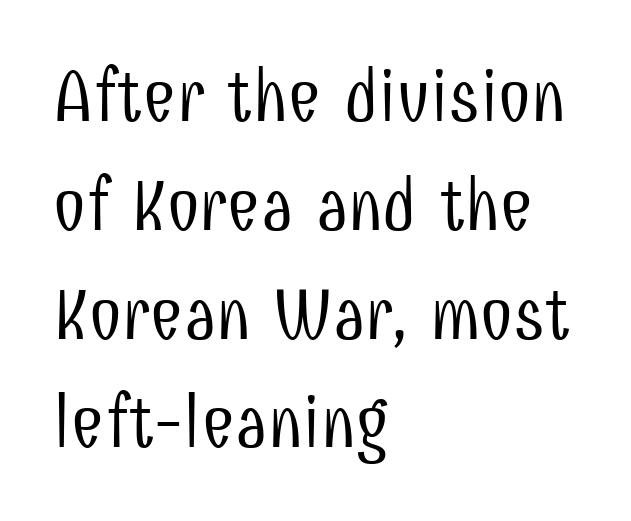
The letters advance in unequal steps, a hallmark of proportional type. This block has exactly the height ordinary leading produces. The glyphs in this specimen are sans serif. This rendering leaves character spacing at its baseline value.
